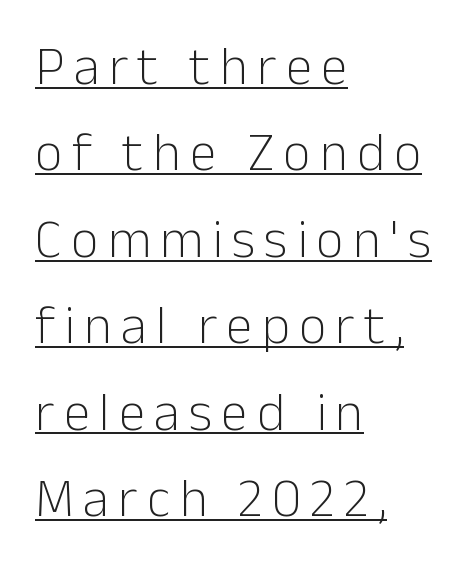
The image shows 54 px light sans-serif type, upright; set left-aligned, normal line spacing (1.6x), underlined; low stroke contrast and a medium x-height.
